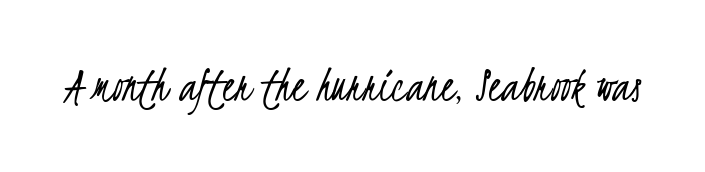
The image shows 52 px light, condensed sans-serif type; set normal letter spacing, not underlined; low stroke contrast and a small x-height.
